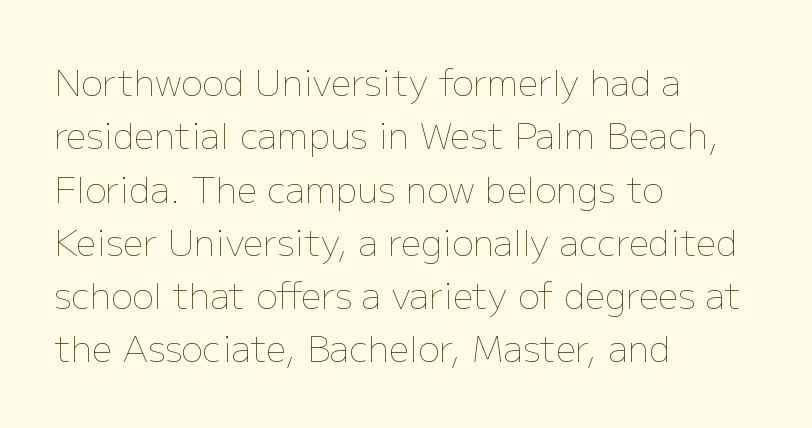
Q: Is the text bold? A: No.
Q: Is the text italic (slanted)? A: No, it is upright.
Q: Is the text underlined? A: No.
Q: How is the paragraph aligned? A: Left-aligned.
Q: Is the spacing between letters normal or unusually wide? A: Normal.
Q: Is the spacing between lines tight, normal or loose? A: Normal.
Q: Width (condensed, normal, or wide)? A: Normal.
Q: Stroke contrast? A: Low.
Q: x-height? A: Medium.
Q: Monospaced? A: No.
